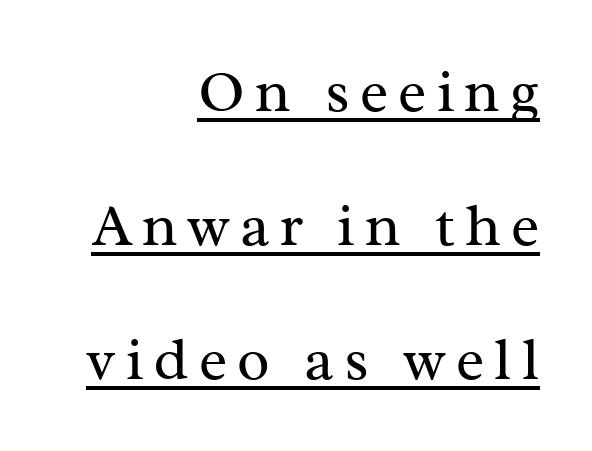
The image shows 60 px regular-weight serif type, upright; set right-aligned, loose line spacing (2.23x), underlined; medium stroke contrast and a medium x-height.
